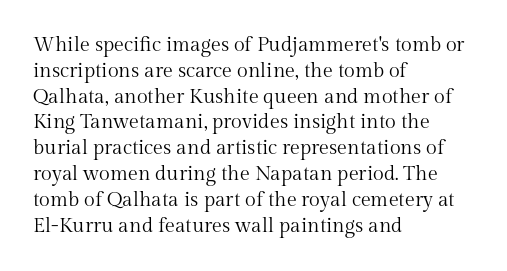
Q: Is the text bold? A: No.
Q: Is the text italic (slanted)? A: No, it is upright.
Q: Is the text underlined? A: No.
Q: How is the paragraph aligned? A: Left-aligned.
Q: Is the spacing between letters normal or unusually wide? A: Normal.
Q: Is the spacing between lines tight, normal or loose? A: Normal.
